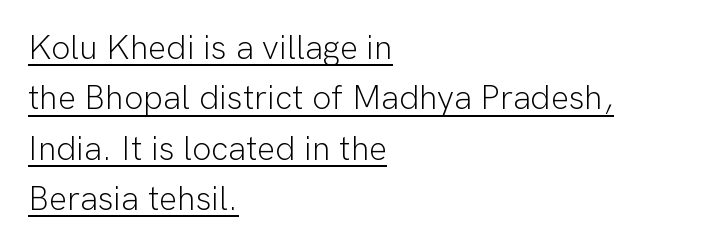
Q: Is the text bold? A: No.
Q: Is the text italic (slanted)? A: No, it is upright.
Q: Is the typeface a serif or a sans-serif typeface? A: Sans-serif.
Q: Is the text underlined? A: Yes.
Q: How is the paragraph aligned? A: Left-aligned.
Q: Is the spacing between letters normal or unusually wide? A: Normal.
Q: Is the spacing between lines tight, normal or loose? A: Normal.
Q: Width (condensed, normal, or wide)? A: Normal.
Q: Stroke contrast? A: Low.
Q: x-height? A: Medium.
Q: Monospaced? A: No.
